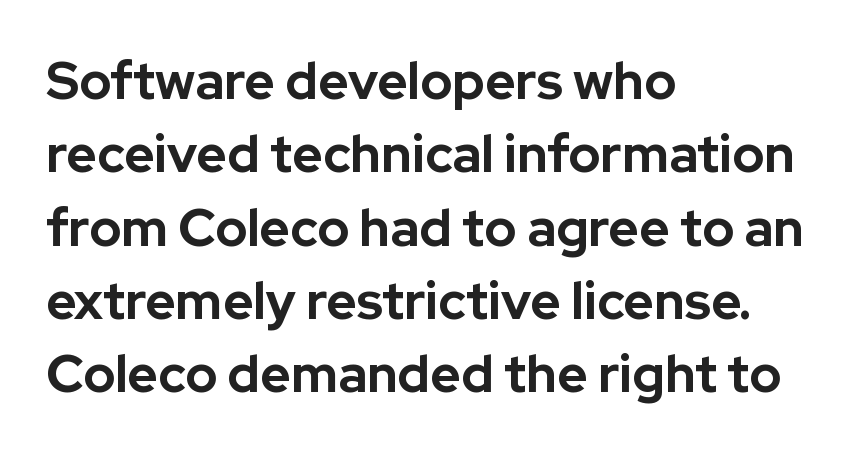
The image shows 52 px bold sans-serif type, upright; set left-aligned, normal line spacing (1.41x), normal letter spacing, not underlined; low stroke contrast and a medium x-height.
